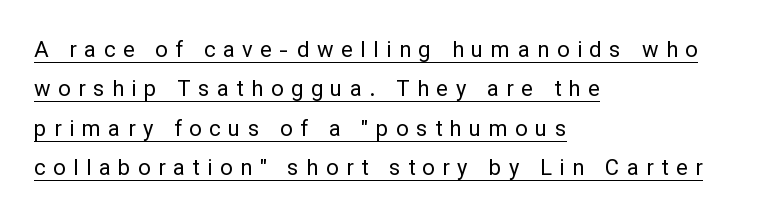
The image shows 22 px text type, upright; set left-aligned, line spacing 1.79x, unusually wide letter spacing (+0.34 em), underlined.
